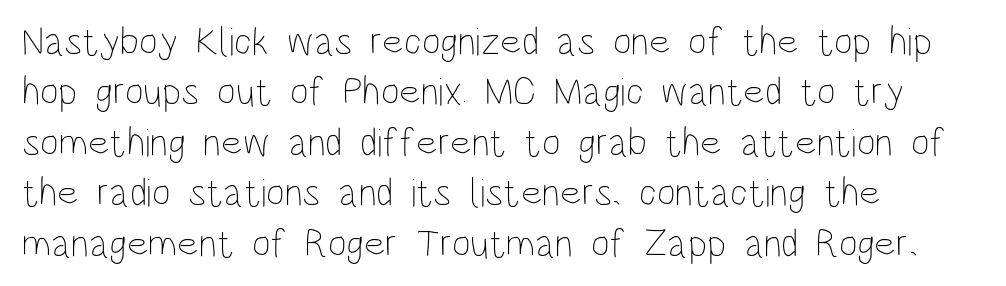
Q: Is the text bold? A: No.
Q: Is the text italic (slanted)? A: No, it is upright.
Q: Is the text underlined? A: No.
Q: How is the paragraph aligned? A: Left-aligned.
Q: Is the spacing between letters normal or unusually wide? A: Normal.
Q: Is the spacing between lines tight, normal or loose? A: Normal.
Q: Width (condensed, normal, or wide)? A: Condensed.
Q: Stroke contrast? A: Low.
Q: x-height? A: Large.
Q: Monospaced? A: No.
